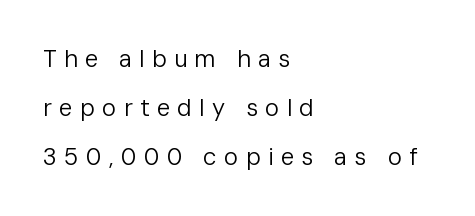
{"italic": "no", "bold": "no", "underline": "no", "align": "left", "line_spacing": "loose", "line_spacing_ratio": 2.04, "letter_spacing": "wide", "letter_spacing_em": 0.3, "glyph_px": 24}
